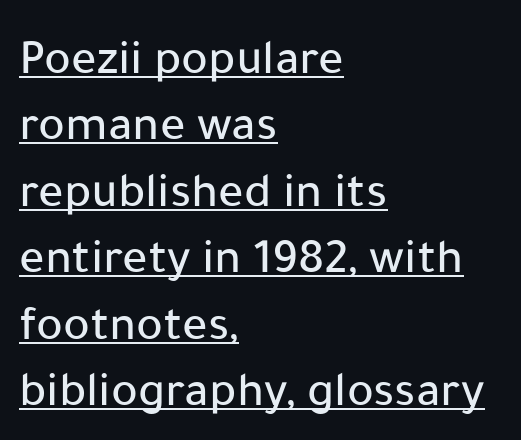
Q: Is the text italic (slanted)? A: No, it is upright.
Q: Is the typeface a serif or a sans-serif typeface? A: Sans-serif.
Q: Is the text underlined? A: Yes.
Q: How is the paragraph aligned? A: Left-aligned.
Q: Is the spacing between letters normal or unusually wide? A: Normal.
Q: Is the spacing between lines tight, normal or loose? A: Normal.
Q: Width (condensed, normal, or wide)? A: Normal.
Q: Stroke contrast? A: Low.
Q: x-height? A: Medium.
Q: Monospaced? A: No.
